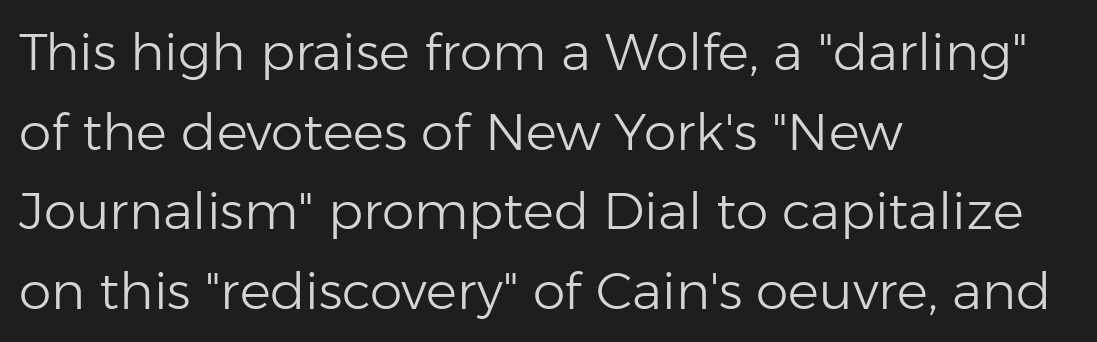
One glance says typical: line gaps are just what's usual. Where is the straight margin? On the left. The letterforms sit at book weight or below. Tall strokes in this sample are plumb rather than angled. Honestly, there is no underline to notice here at all. Typographically, this falls in the sans-serif category.
